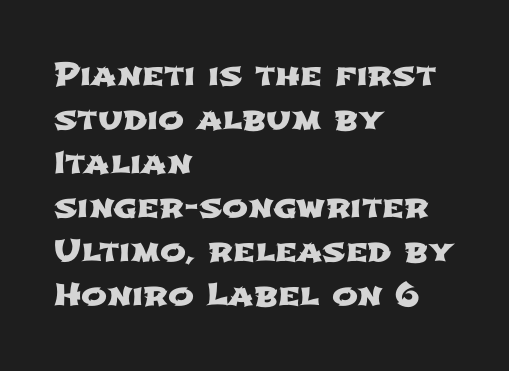
These lines sit exactly where default settings would place them. Standard letterfit; no display-style spreading of the glyphs. Short and long lines alike share a common starting point at left. You could not count columns in this text — the font is proportionally spaced.
